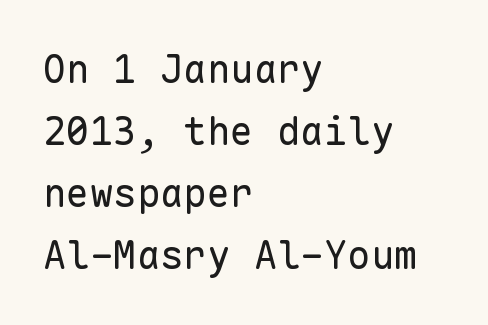
Q: Is the text bold? A: No.
Q: Is the text italic (slanted)? A: No, it is upright.
Q: Is the typeface a serif or a sans-serif typeface? A: Sans-serif.
Q: Is the text underlined? A: No.
Q: How is the paragraph aligned? A: Left-aligned.
Q: Is the spacing between letters normal or unusually wide? A: Normal.
Q: Is the spacing between lines tight, normal or loose? A: Normal.
Q: Width (condensed, normal, or wide)? A: Normal.
Q: Stroke contrast? A: Low.
Q: x-height? A: Medium.
Q: Monospaced? A: Yes.
